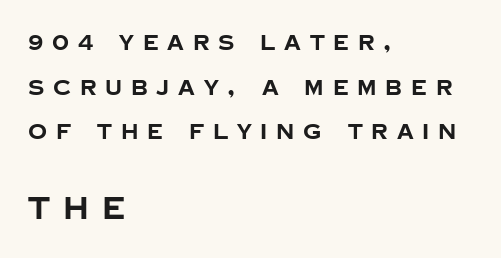
Q: Is the text bold? A: Yes.
Q: Is the text italic (slanted)? A: No, it is upright.
Q: Is the typeface a serif or a sans-serif typeface? A: Sans-serif.
Q: Is the text underlined? A: No.
Q: How is the paragraph aligned? A: Left-aligned.
Q: Is the spacing between letters normal or unusually wide? A: Unusually wide.
Q: Is the spacing between lines tight, normal or loose? A: Loose.
Q: Which block of text is set in a larger size, the first (top) or the second (bottom)? A: The second (bottom) one.
Q: Width (condensed, normal, or wide)? A: Normal.
Q: Stroke contrast? A: Low.
Q: x-height? A: Large.
Q: Monospaced? A: No.
